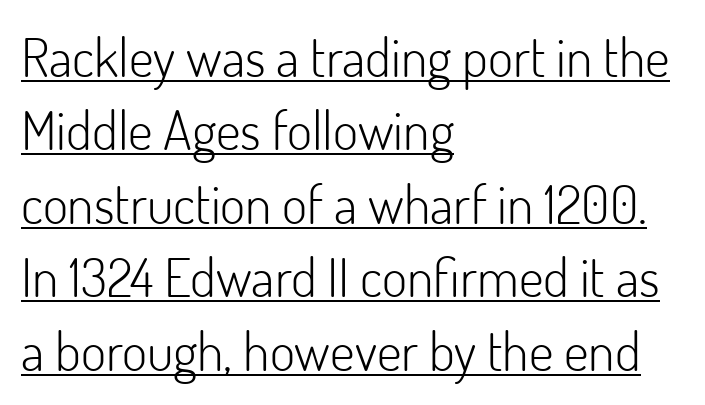
{"serif": "no", "italic": "no", "bold": "no", "weight": "light", "width": "normal", "stroke_contrast": "low", "x_height": "small", "monospaced": "no", "underline": "yes", "align": "left", "line_spacing": "normal", "line_spacing_ratio": 1.36, "letter_spacing": "normal", "letter_spacing_em": 0.0, "glyph_px": 54}
